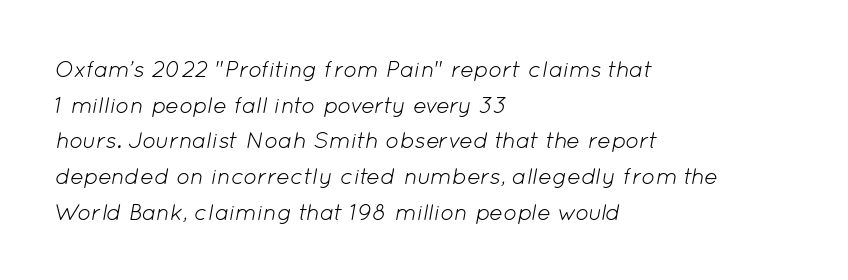
The image shows 23 px text type, italic (leaning right); set left-aligned, normal line spacing (1.55x), normal letter spacing, not underlined.
